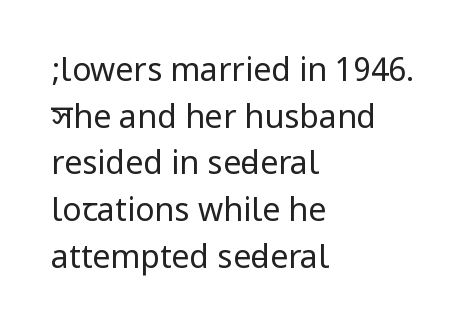
Rendered with straight, roman letterforms. Line beginnings align vertically; line endings do not. Rows of type keep a routine distance in the vertical direction. Type without underlining. Look at the tracking — it's just the regular setting, nothing added.
